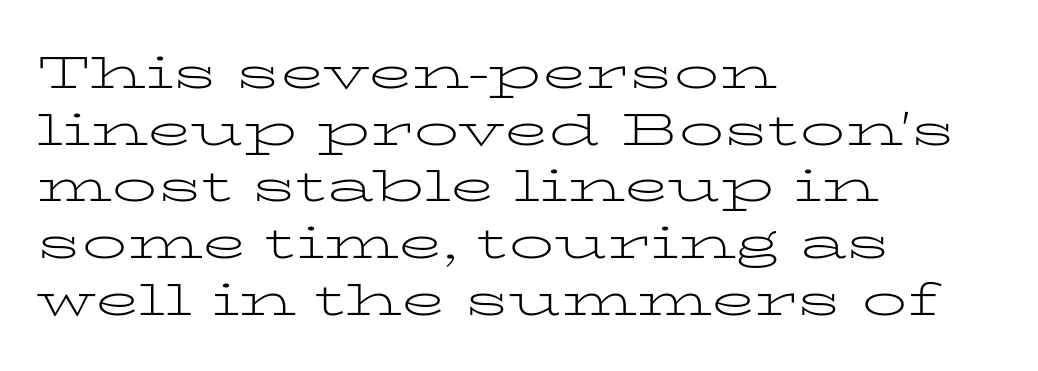
Q: Is the text bold? A: No.
Q: Is the text italic (slanted)? A: No, it is upright.
Q: Is the typeface a serif or a sans-serif typeface? A: Serif.
Q: Is the text underlined? A: No.
Q: How is the paragraph aligned? A: Left-aligned.
Q: Is the spacing between letters normal or unusually wide? A: Normal.
Q: Is the spacing between lines tight, normal or loose? A: Normal.
Q: Width (condensed, normal, or wide)? A: Wide.
Q: Stroke contrast? A: Low.
Q: x-height? A: Medium.
Q: Monospaced? A: No.
